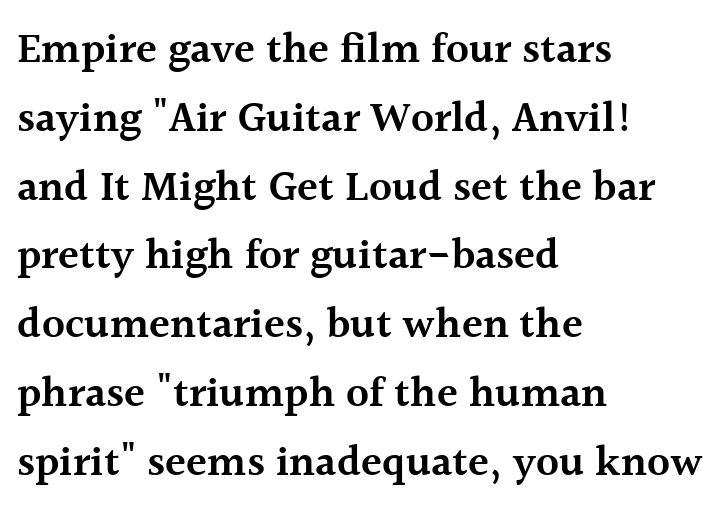
The image shows 43 px semibold serif type, upright; set left-aligned, normal line spacing (1.6x), normal letter spacing, not underlined; a medium x-height.
